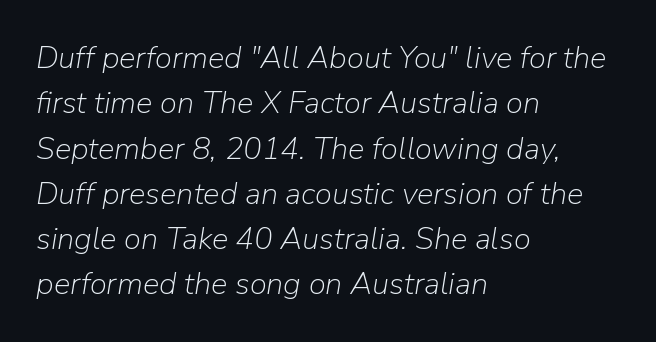
{"italic": "yes", "lean": "right", "slant_degrees": 9, "bold": "no", "weight": "light", "width": "normal", "stroke_contrast": "low", "x_height": "medium", "monospaced": "no", "underline": "no", "align": "left", "line_spacing": "normal", "line_spacing_ratio": 1.46, "letter_spacing": "normal", "letter_spacing_em": 0.0, "glyph_px": 31}
